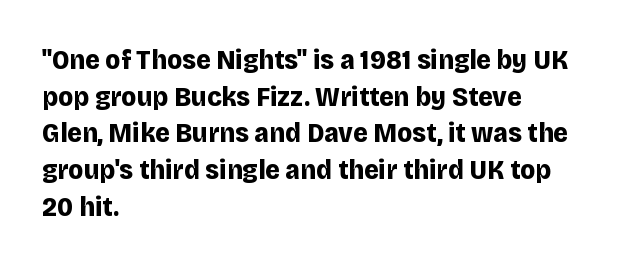
Q: Is the text bold? A: Yes.
Q: Is the text italic (slanted)? A: No, it is upright.
Q: Is the typeface a serif or a sans-serif typeface? A: Sans-serif.
Q: Is the text underlined? A: No.
Q: How is the paragraph aligned? A: Left-aligned.
Q: Is the spacing between letters normal or unusually wide? A: Normal.
Q: Is the spacing between lines tight, normal or loose? A: Normal.
Q: Width (condensed, normal, or wide)? A: Normal.
Q: Stroke contrast? A: Low.
Q: x-height? A: Large.
Q: Monospaced? A: No.
